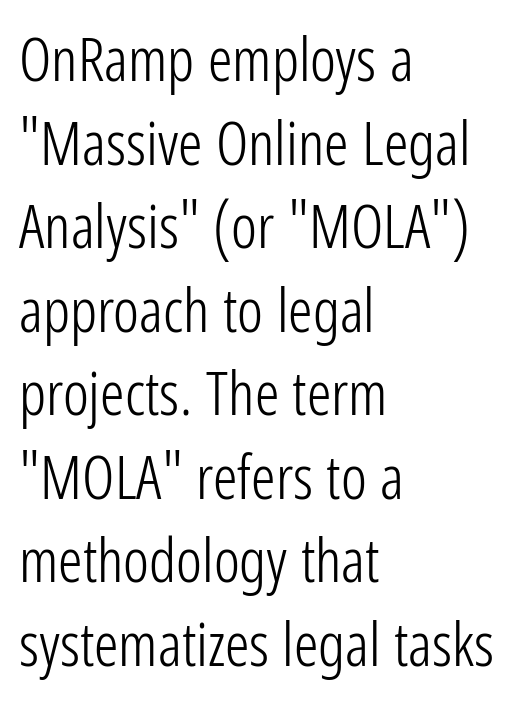
Q: Is the text bold? A: No.
Q: Is the text italic (slanted)? A: No, it is upright.
Q: Is the typeface a serif or a sans-serif typeface? A: Sans-serif.
Q: Is the text underlined? A: No.
Q: How is the paragraph aligned? A: Left-aligned.
Q: Is the spacing between letters normal or unusually wide? A: Normal.
Q: Is the spacing between lines tight, normal or loose? A: Normal.
Q: Width (condensed, normal, or wide)? A: Condensed.
Q: Stroke contrast? A: Low.
Q: x-height? A: Medium.
Q: Monospaced? A: No.
